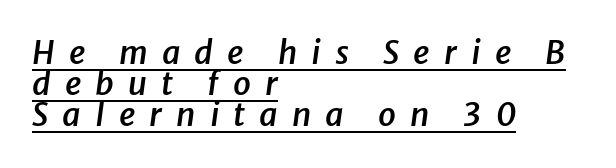
{"italic": "yes", "lean": "right", "slant_degrees": 8, "bold": "semi", "weight": "semibold", "width": "normal", "stroke_contrast": "low", "x_height": "medium", "monospaced": "no", "underline": "yes", "align": "left", "line_spacing": "tight", "line_spacing_ratio": 0.97, "letter_spacing": "wide", "letter_spacing_em": 0.44, "glyph_px": 32}
